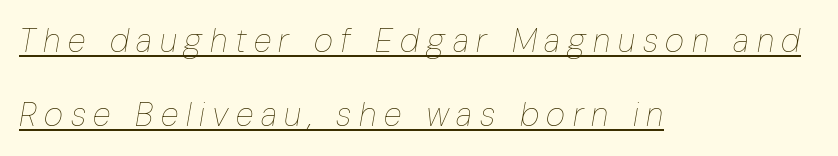
This rendering widens character spacing well past its baseline value. Proportional: the letters do not fall into vertical columns. These lines were composed using italics. Horizontal bands of white between lines are thick stripes. If you drew a ruler down the left edge, every line would touch it.
